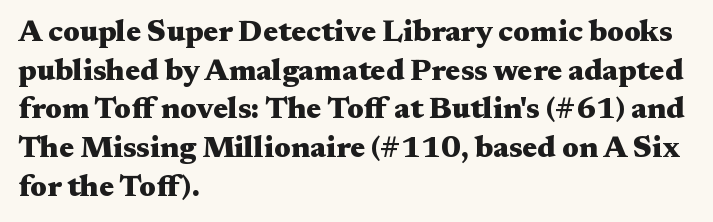
{"serif": "yes", "italic": "no", "bold": "yes", "weight": "heavy", "width": "wide", "stroke_contrast": "medium", "x_height": "medium", "monospaced": "no", "underline": "no", "align": "left", "line_spacing": "normal", "line_spacing_ratio": 1.29, "letter_spacing": "normal", "letter_spacing_em": 0.0, "glyph_px": 30}
